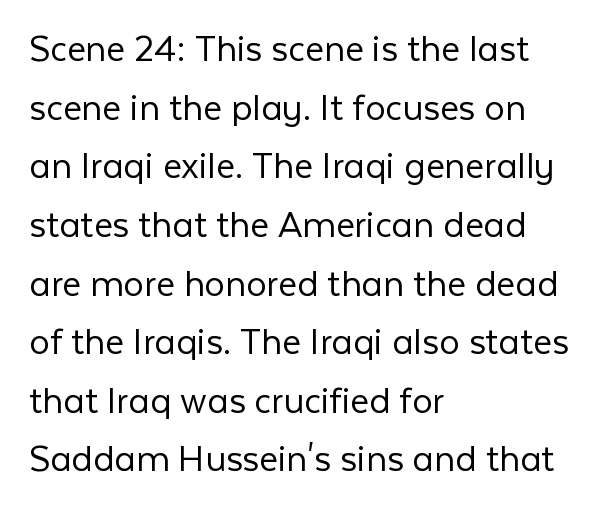
The image shows 41 px light sans-serif type, upright; set left-aligned, normal line spacing (1.43x), normal letter spacing, not underlined; low stroke contrast and a medium x-height.
